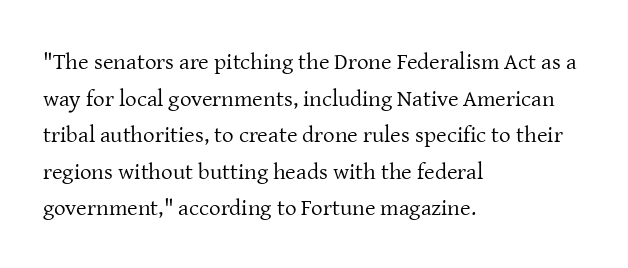
{"italic": "no", "bold": "no", "underline": "no", "align": "left", "line_spacing": "normal", "line_spacing_ratio": 1.59, "letter_spacing": "normal", "letter_spacing_em": 0.0, "glyph_px": 23}
